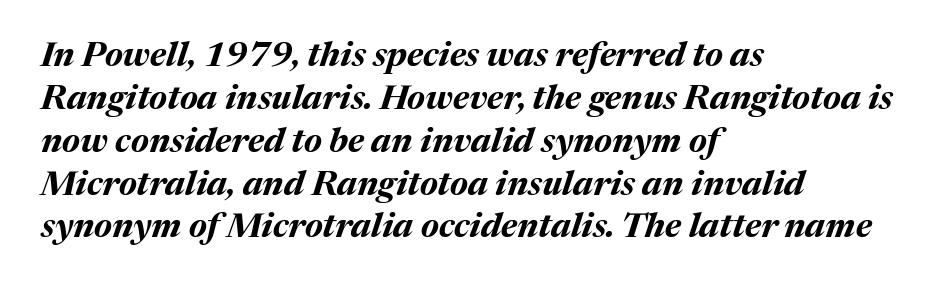
The image shows 34 px bold type, italic (leaning right); set left-aligned, normal line spacing (1.26x), normal letter spacing, not underlined; medium stroke contrast and a medium x-height.
